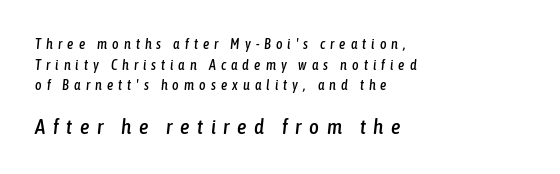
{"italic": "yes", "lean": "right", "slant_degrees": 6, "underline": "no", "align": "left", "line_spacing": "normal", "line_spacing_ratio": 1.48, "letter_spacing": "wide", "letter_spacing_em": 0.36, "larger_block": "second", "size_ratio": 1.5, "glyph_px": 21}
